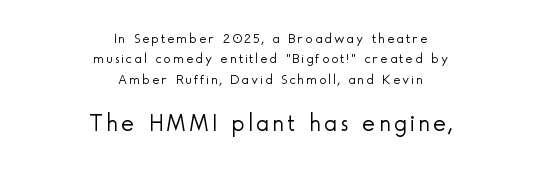
You can tell it's not italic because the verticals are truly vertical. Size hierarchy here favors the trailing block over the leading one. Evenly set lines give the paragraph a standard silhouette. The characters are drawn with everyday or finer stroke widths.
